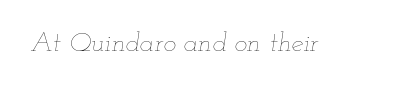
{"italic": "yes", "lean": "right", "slant_degrees": 12, "bold": "no", "underline": "no", "letter_spacing": "normal", "letter_spacing_em": 0.0, "glyph_px": 27}
